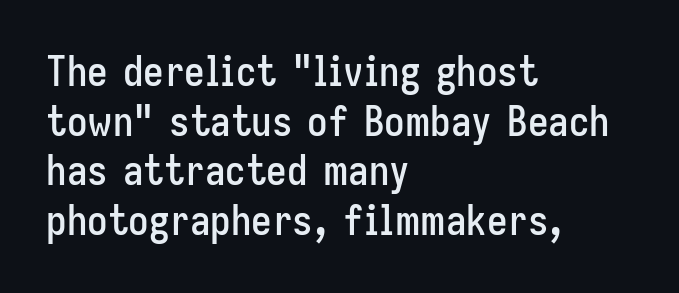
{"serif": "no", "italic": "no", "width": "condensed", "stroke_contrast": "low", "x_height": "medium", "monospaced": "no", "underline": "no", "align": "left", "line_spacing_ratio": 1.21, "letter_spacing": "normal", "letter_spacing_em": 0.0, "glyph_px": 41}
